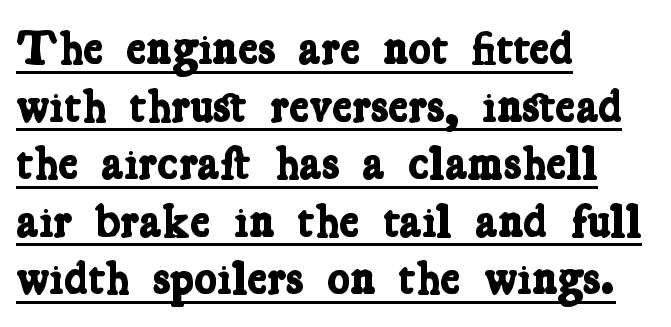
Thick stems and heavy bowls — unmistakably bold. This is serif lettering, the kind often seen in printed books. One-word summary of the alignment: left. A typesetter would call this proportional, since set widths differ per character. Nothing unusual about the tracking: characters are spaced as the font intends. Each line of the rendering has a horizontal stroke beneath the glyphs.
